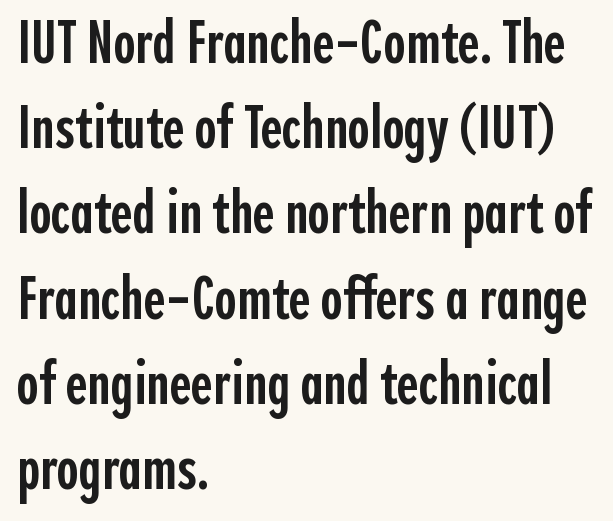
The image shows 60 px semibold, condensed sans-serif type, upright; set left-aligned, normal line spacing (1.42x), normal letter spacing, not underlined; a medium x-height.
